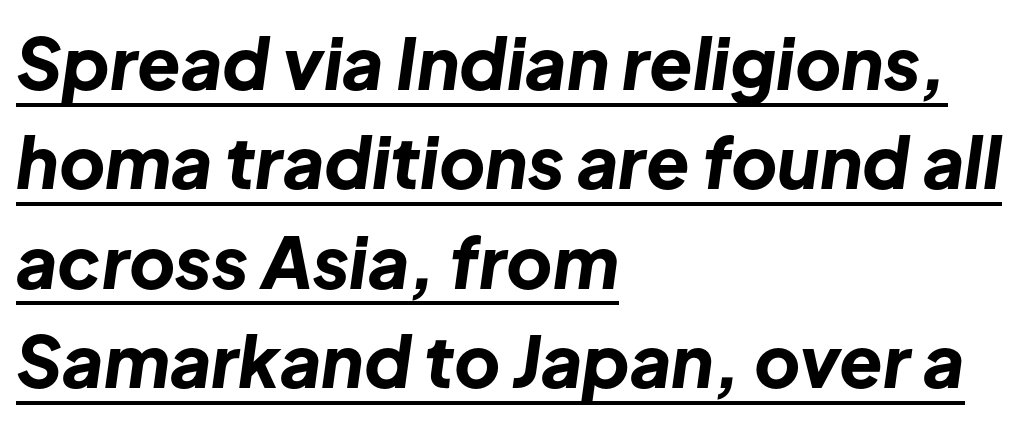
Look at the tracking — it's just the regular setting, nothing added. The face used here has the dense, thick strokes of a bold. Whoever set this chose a conventional vertical rhythm. Underlining? Definitely there.
